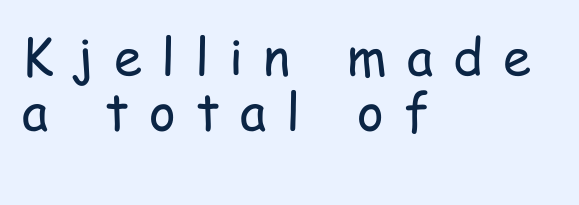
{"serif": "no", "italic": "no", "bold": "no", "weight": "regular", "width": "condensed", "stroke_contrast": "low", "x_height": "medium", "monospaced": "no", "underline": "no", "align": "left", "line_spacing": "tight", "line_spacing_ratio": 1.08, "letter_spacing": "wide", "letter_spacing_em": 0.39, "glyph_px": 51}
